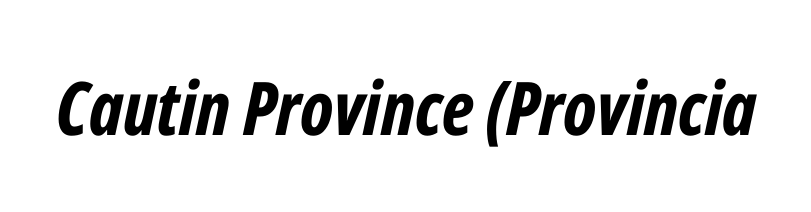
Is this a fixed-width face? No — the glyphs have proportional, varying widths. Typesetter's note: full bold, strokes at maximum text heaviness. The strip under each line holds only bare page. Yep, that's italic — everything's leaning.
